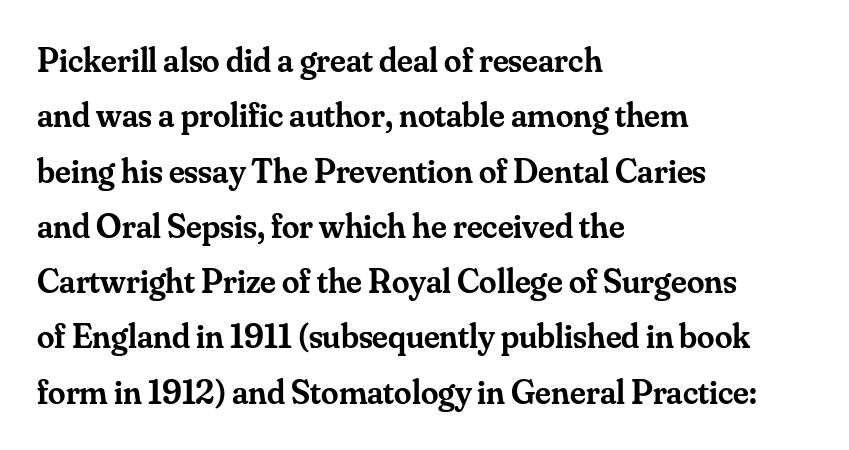
Posture: upright roman. Yep, those are serifs on the letters. The specimen omits any rule beneath the text block's lines. Interline gaps are of average width in this sample. Short and long lines alike share a common starting point at left.
